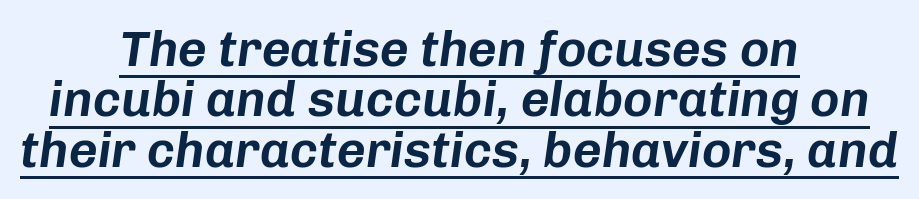
{"italic": "yes", "lean": "right", "slant_degrees": 8, "width": "normal", "stroke_contrast": "low", "x_height": "medium", "monospaced": "no", "underline": "yes", "align": "center", "line_spacing": "tight", "line_spacing_ratio": 1.01, "letter_spacing": "normal", "letter_spacing_em": 0.0, "glyph_px": 50}
